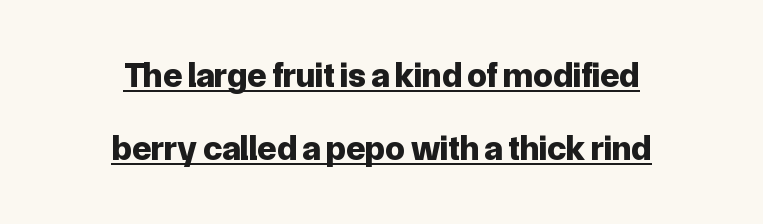
The lines are spread far apart with generous leading. The passage shown is typed in a proportional face where columns would drift. This rendering features underlined lettering. You can tell from the bare stems that sans-serif type was used. Look at the stroke-to-counter ratio: heavy, a bold.
